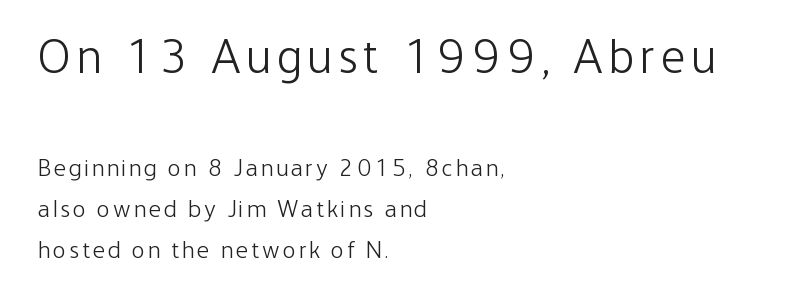
{"serif": "no", "italic": "no", "bold": "no", "weight": "light", "width": "condensed", "stroke_contrast": "low", "x_height": "medium", "monospaced": "no", "underline": "no", "align": "left", "line_spacing": "normal", "line_spacing_ratio": 1.7, "larger_block": "first", "size_ratio": 2.0, "glyph_px": 48}
